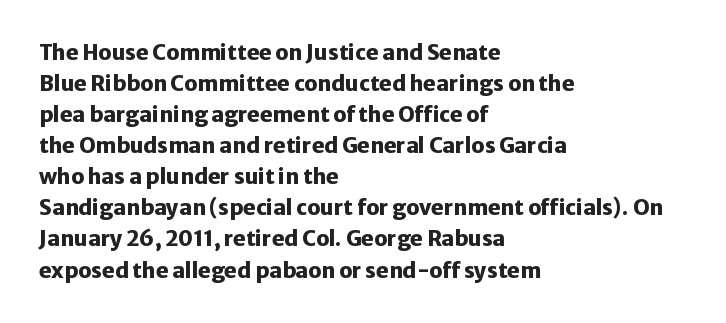
{"italic": "no", "bold": "yes", "underline": "no", "align": "left", "line_spacing": "normal", "line_spacing_ratio": 1.48, "letter_spacing": "normal", "letter_spacing_em": 0.0, "glyph_px": 21}
